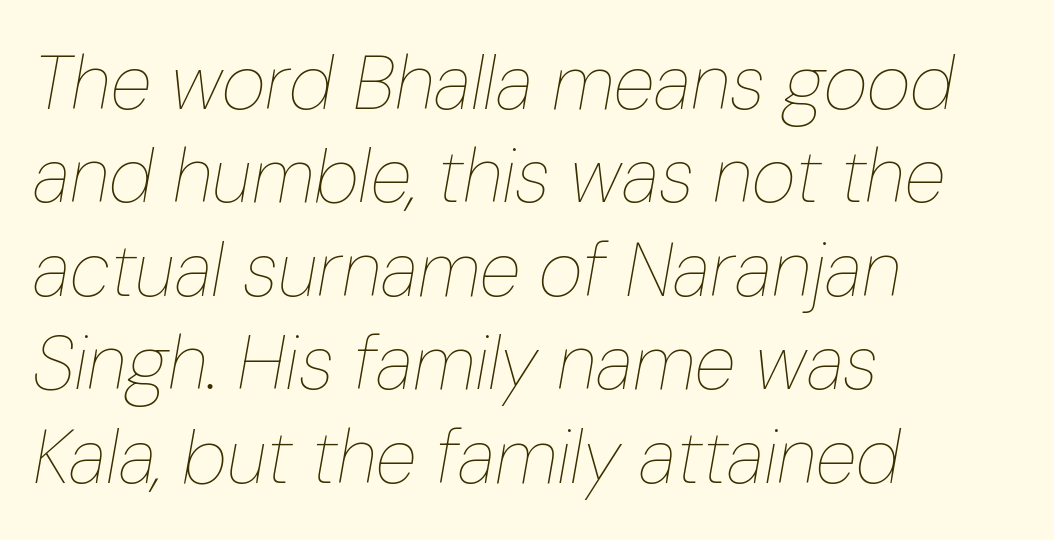
Q: Is the text bold? A: No.
Q: Is the text italic (slanted)? A: Yes, it leans right by about 10 degrees.
Q: Is the text underlined? A: No.
Q: How is the paragraph aligned? A: Left-aligned.
Q: Is the spacing between letters normal or unusually wide? A: Normal.
Q: Width (condensed, normal, or wide)? A: Condensed.
Q: Stroke contrast? A: Low.
Q: x-height? A: Medium.
Q: Monospaced? A: No.
